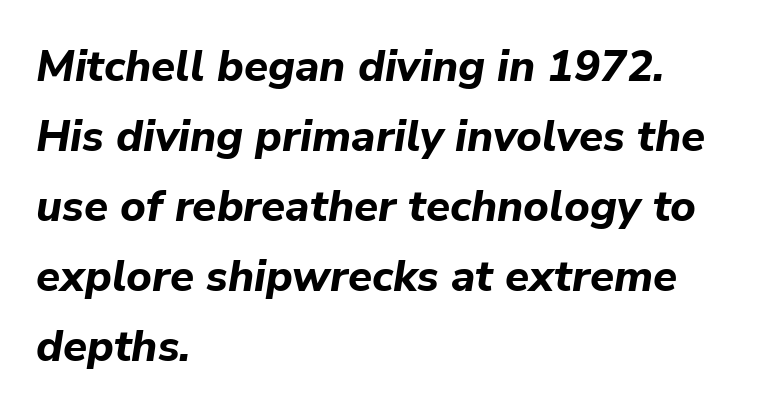
The image shows 44 px bold type, italic (leaning right); set left-aligned, normal line spacing (1.59x), normal letter spacing, not underlined; low stroke contrast and a medium x-height.
